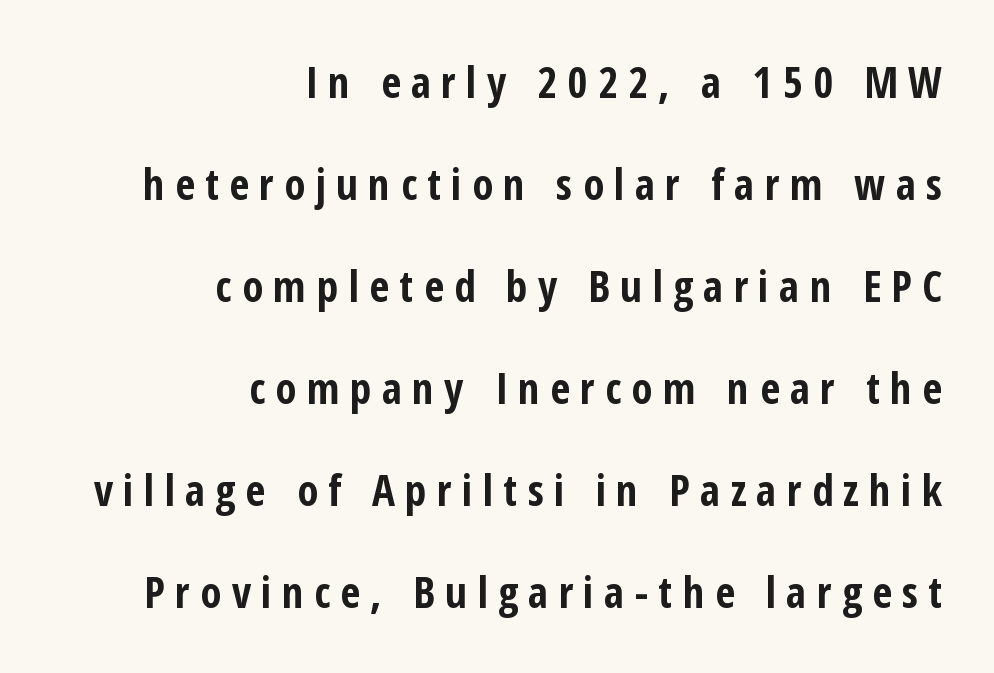
The image shows 43 px bold, condensed sans-serif type, upright; set right-aligned, loose line spacing (2.37x), unusually wide letter spacing (+0.24 em), not underlined; low stroke contrast and a medium x-height.
